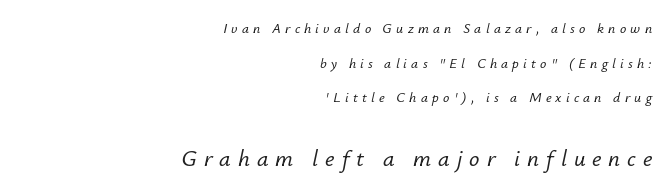
{"italic": "yes", "lean": "right", "slant_degrees": 12, "underline": "no", "align": "right", "line_spacing": "loose", "line_spacing_ratio": 2.48, "letter_spacing": "wide", "letter_spacing_em": 0.3, "larger_block": "second", "size_ratio": 1.64, "glyph_px": 23}
